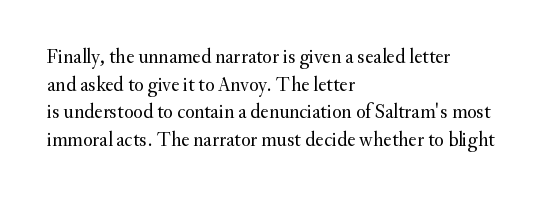
Q: Is the text bold? A: No.
Q: Is the text italic (slanted)? A: No, it is upright.
Q: Is the text underlined? A: No.
Q: How is the paragraph aligned? A: Left-aligned.
Q: Is the spacing between letters normal or unusually wide? A: Normal.
Q: Is the spacing between lines tight, normal or loose? A: Normal.
